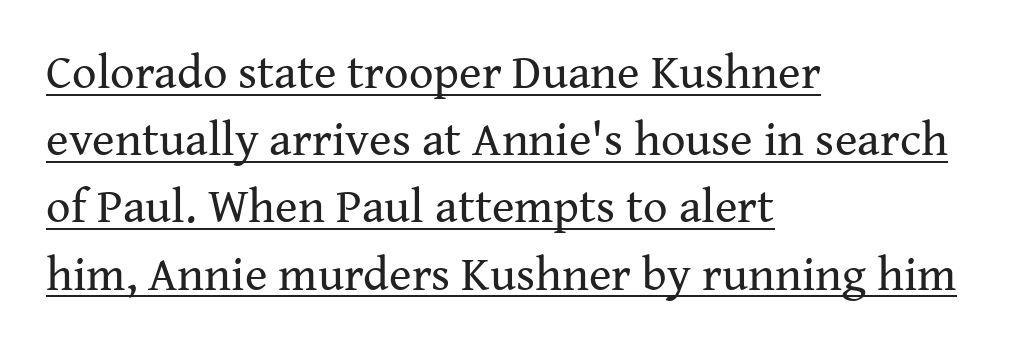
Q: Is the text bold? A: No.
Q: Is the text italic (slanted)? A: No, it is upright.
Q: Is the typeface a serif or a sans-serif typeface? A: Serif.
Q: Is the text underlined? A: Yes.
Q: How is the paragraph aligned? A: Left-aligned.
Q: Is the spacing between letters normal or unusually wide? A: Normal.
Q: Is the spacing between lines tight, normal or loose? A: Normal.
Q: Width (condensed, normal, or wide)? A: Normal.
Q: Stroke contrast? A: Medium.
Q: x-height? A: Medium.
Q: Monospaced? A: No.
